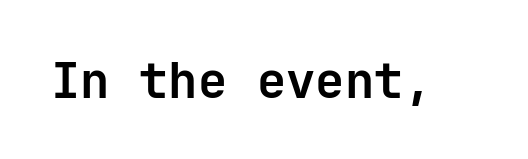
Q: Is the text bold? A: Yes.
Q: Is the text italic (slanted)? A: No, it is upright.
Q: Is the typeface a serif or a sans-serif typeface? A: Sans-serif.
Q: Is the text underlined? A: No.
Q: Is the spacing between letters normal or unusually wide? A: Normal.
Q: Width (condensed, normal, or wide)? A: Normal.
Q: Stroke contrast? A: Low.
Q: x-height? A: Medium.
